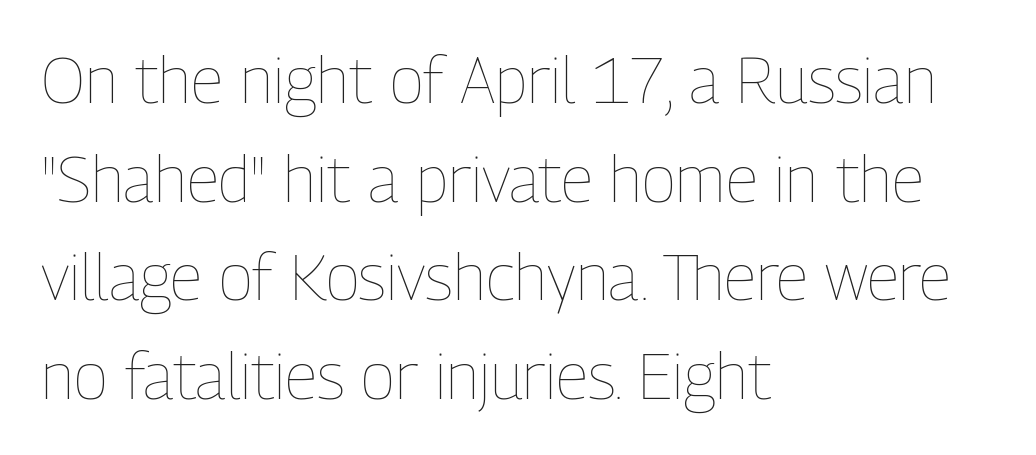
The image shows 64 px thin, condensed type, upright; set left-aligned, normal line spacing (1.54x), normal letter spacing, not underlined; low stroke contrast and a medium x-height.
